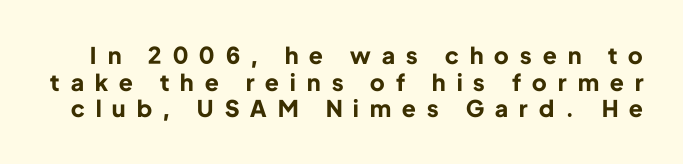
Q: Is the text bold? A: Yes.
Q: Is the text italic (slanted)? A: No, it is upright.
Q: Is the text underlined? A: No.
Q: Is the spacing between letters normal or unusually wide? A: Unusually wide.
